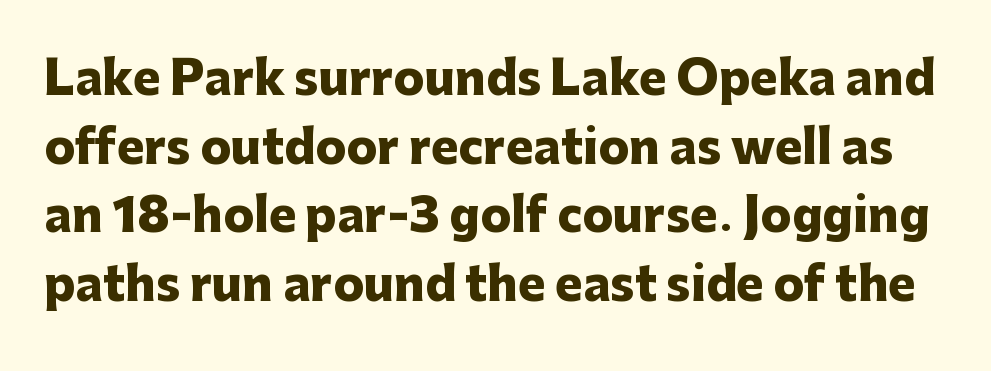
The image shows 46 px heavy sans-serif type, upright; set normal line spacing (1.49x), normal letter spacing, not underlined; low stroke contrast and a medium x-height.
